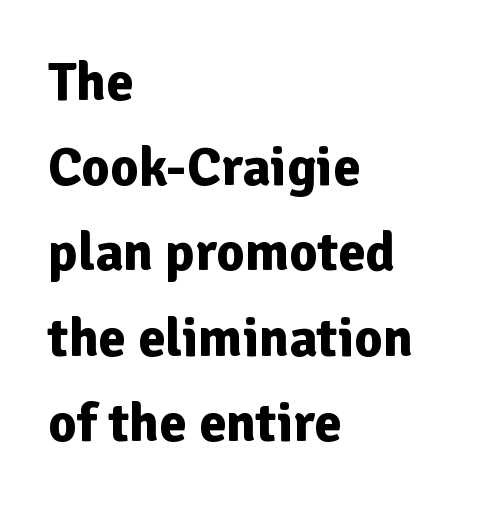
{"serif": "no", "italic": "no", "bold": "yes", "weight": "bold", "width": "normal", "stroke_contrast": "low", "x_height": "medium", "monospaced": "no", "underline": "no", "align": "left", "line_spacing": "normal", "line_spacing_ratio": 1.55, "letter_spacing": "normal", "letter_spacing_em": 0.0, "glyph_px": 55}
